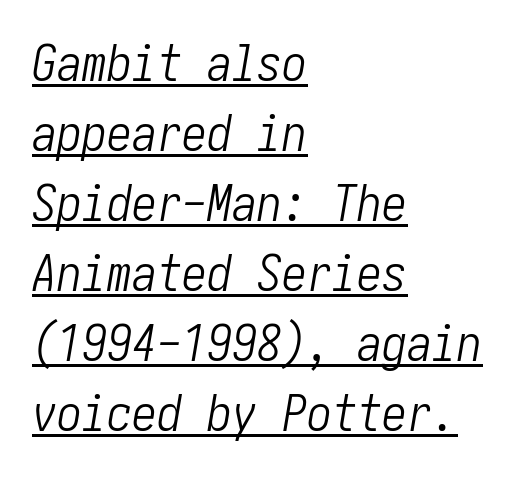
{"italic": "yes", "lean": "right", "slant_degrees": 10, "bold": "no", "weight": "light", "width": "condensed", "stroke_contrast": "low", "x_height": "medium", "underline": "yes", "align": "left", "line_spacing": "normal", "line_spacing_ratio": 1.4, "letter_spacing": "normal", "letter_spacing_em": 0.0, "glyph_px": 50}
